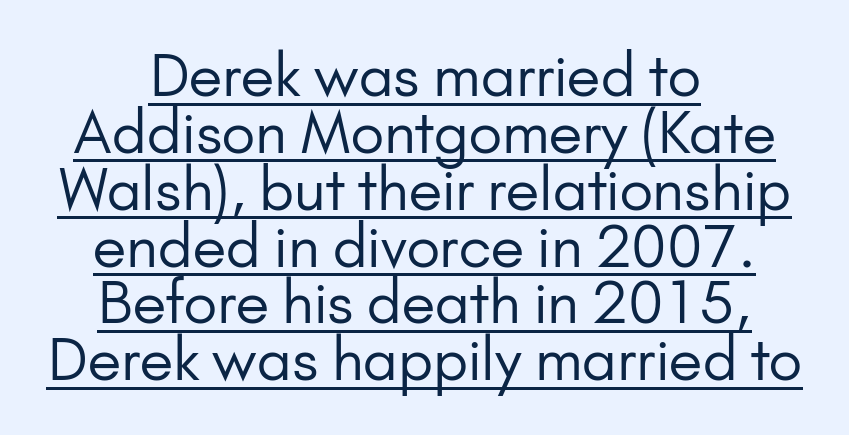
Q: Is the text bold? A: No.
Q: Is the text italic (slanted)? A: No, it is upright.
Q: Is the typeface a serif or a sans-serif typeface? A: Sans-serif.
Q: Is the text underlined? A: Yes.
Q: How is the paragraph aligned? A: Centered.
Q: Is the spacing between letters normal or unusually wide? A: Normal.
Q: Is the spacing between lines tight, normal or loose? A: Tight.
Q: Width (condensed, normal, or wide)? A: Normal.
Q: Stroke contrast? A: Low.
Q: x-height? A: Small.
Q: Monospaced? A: No.
